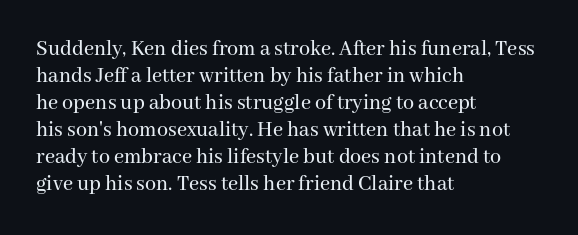
The horizontal fit of the characters is conventional and even. The typesetter chose a ragged-right arrangement here. Upright lettering throughout. The specimen omits any rule beneath the text block's lines.
